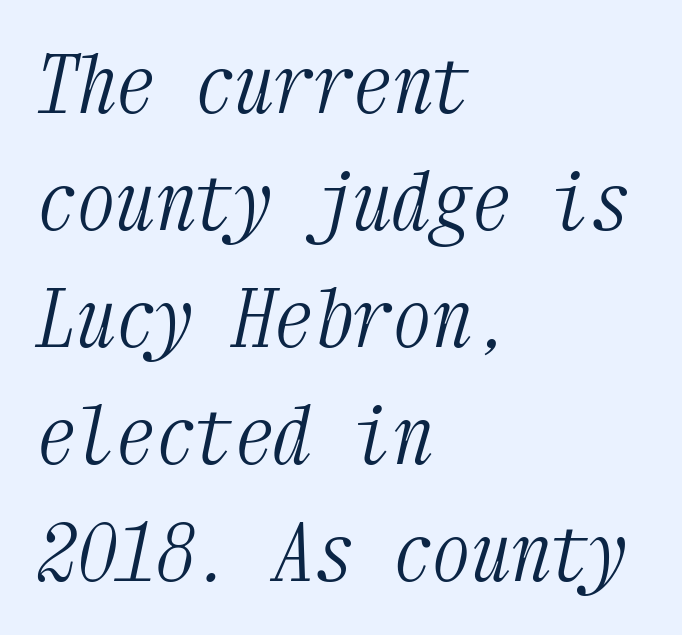
Q: Is the text bold? A: No.
Q: Is the text italic (slanted)? A: Yes, it leans right by about 12 degrees.
Q: Is the typeface a serif or a sans-serif typeface? A: Serif.
Q: Is the text underlined? A: No.
Q: How is the paragraph aligned? A: Left-aligned.
Q: Is the spacing between letters normal or unusually wide? A: Normal.
Q: Is the spacing between lines tight, normal or loose? A: Normal.
Q: Width (condensed, normal, or wide)? A: Condensed.
Q: Stroke contrast? A: Medium.
Q: x-height? A: Medium.
Q: Monospaced? A: Yes.
